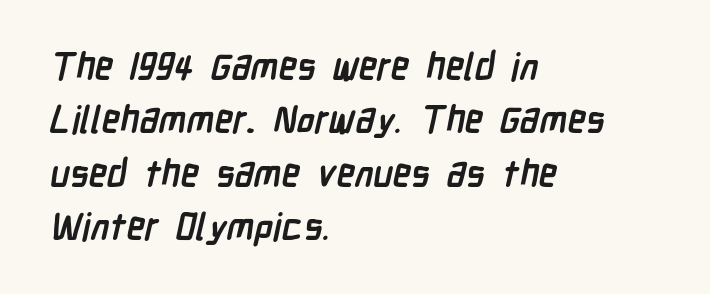
Q: Is the text bold? A: Yes.
Q: Is the typeface a serif or a sans-serif typeface? A: Sans-serif.
Q: Is the text underlined? A: No.
Q: How is the paragraph aligned? A: Left-aligned.
Q: Is the spacing between letters normal or unusually wide? A: Normal.
Q: Is the spacing between lines tight, normal or loose? A: Normal.
Q: Width (condensed, normal, or wide)? A: Condensed.
Q: Stroke contrast? A: Low.
Q: x-height? A: Medium.
Q: Monospaced? A: No.
